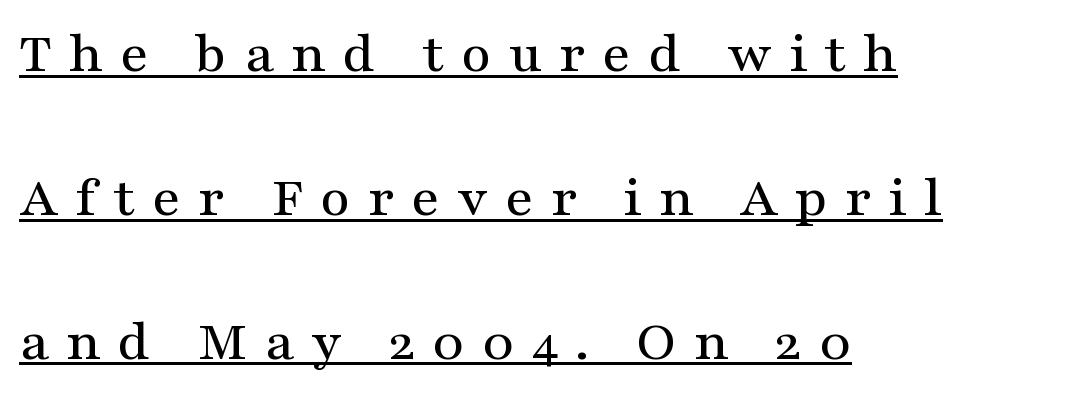
The horizontal fit of the characters is loose and conspicuously gappy. The paragraph shown leans on its left margin. Proportional: the letters do not fall into vertical columns. What's the leading like? Stretched, with rows far apart. You can tell from the footed stems that serif type was used.
